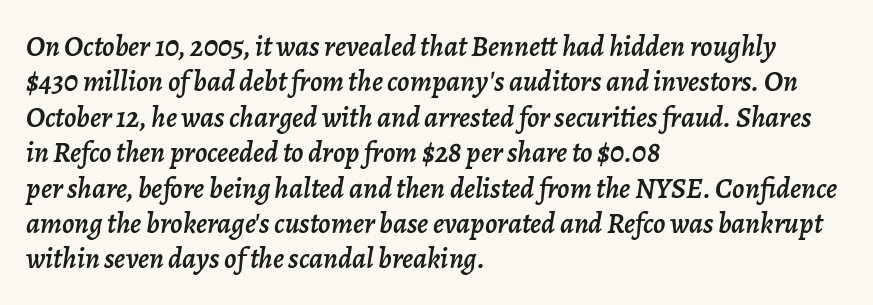
The whole block is typeset with a tilt. The typesetter chose a ragged-right arrangement here. This sample has the flowing, uneven cadence of proportional lettering. The glyphs are unaccompanied by any horizontal stroke below them. Each word holds together tightly as a unit, with standard inter-letter gaps.
